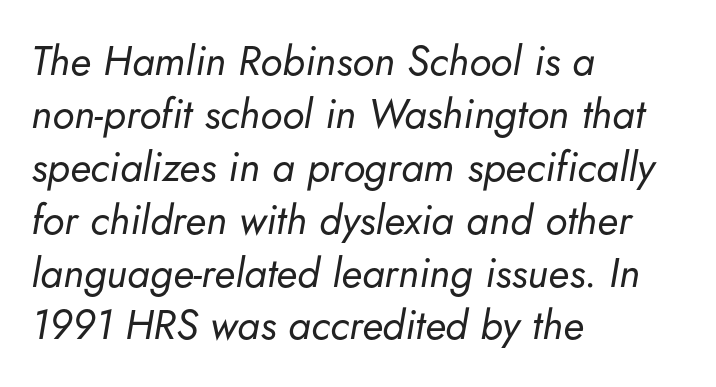
The image shows 41 px regular-weight type, italic (leaning right); set left-aligned, normal line spacing (1.29x), normal letter spacing, not underlined; low stroke contrast and a small x-height.
